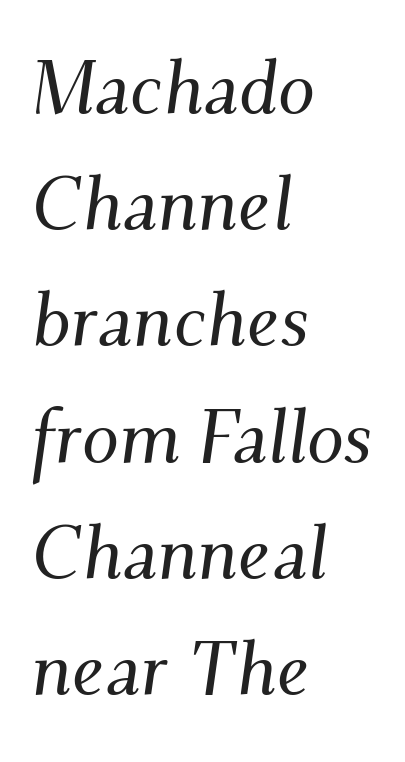
{"serif": "yes", "italic": "yes", "lean": "right", "slant_degrees": 9, "width": "normal", "stroke_contrast": "medium", "x_height": "small", "monospaced": "no", "underline": "no", "align": "left", "line_spacing": "normal", "line_spacing_ratio": 1.57, "letter_spacing": "normal", "letter_spacing_em": 0.0, "glyph_px": 74}
